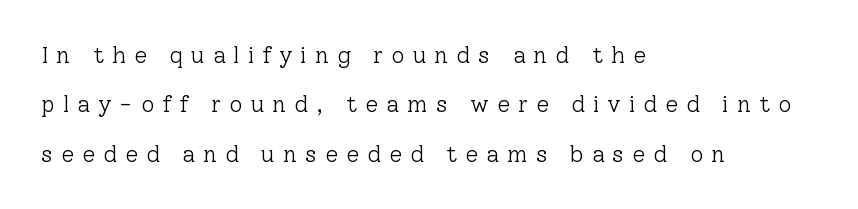
{"italic": "no", "bold": "no", "underline": "no", "align": "left", "line_spacing": "loose", "line_spacing_ratio": 2.15, "letter_spacing": "wide", "letter_spacing_em": 0.36, "glyph_px": 23}
